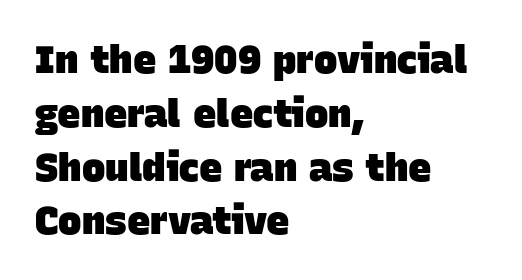
The image shows 39 px heavy sans-serif type; set left-aligned, normal line spacing (1.38x), normal letter spacing, not underlined; low stroke contrast and a large x-height.
